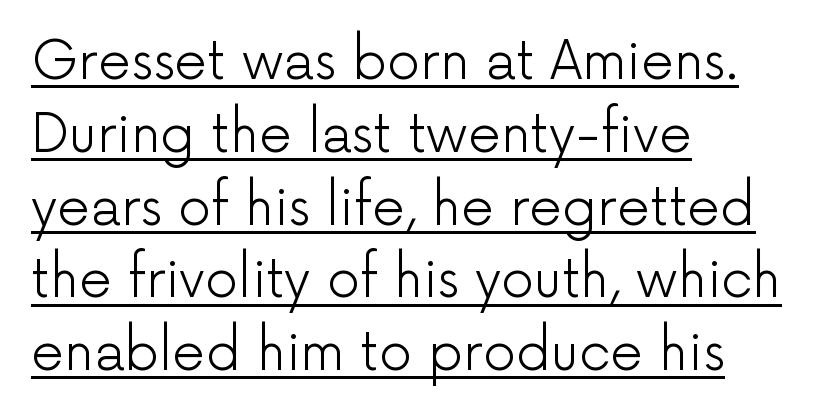
{"serif": "no", "italic": "no", "bold": "no", "weight": "light", "width": "normal", "stroke_contrast": "low", "x_height": "medium", "monospaced": "no", "underline": "yes", "align": "left", "line_spacing": "normal", "line_spacing_ratio": 1.4, "letter_spacing": "normal", "letter_spacing_em": 0.0, "glyph_px": 52}
